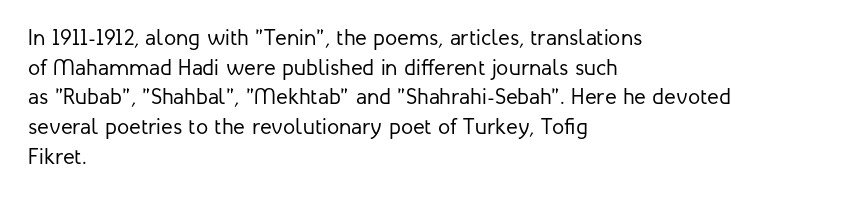
Q: Is the text bold? A: No.
Q: Is the text italic (slanted)? A: No, it is upright.
Q: Is the text underlined? A: No.
Q: How is the paragraph aligned? A: Left-aligned.
Q: Is the spacing between letters normal or unusually wide? A: Normal.
Q: Is the spacing between lines tight, normal or loose? A: Normal.
